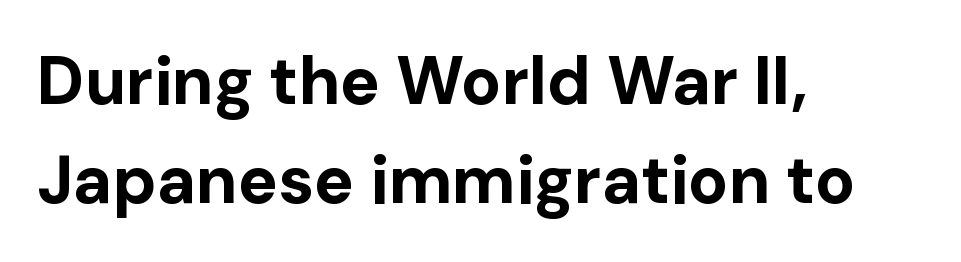
Q: Is the text bold? A: Yes.
Q: Is the text italic (slanted)? A: No, it is upright.
Q: Is the typeface a serif or a sans-serif typeface? A: Sans-serif.
Q: Is the text underlined? A: No.
Q: How is the paragraph aligned? A: Left-aligned.
Q: Is the spacing between letters normal or unusually wide? A: Normal.
Q: Is the spacing between lines tight, normal or loose? A: Normal.
Q: Width (condensed, normal, or wide)? A: Normal.
Q: Stroke contrast? A: Low.
Q: x-height? A: Medium.
Q: Monospaced? A: No.
